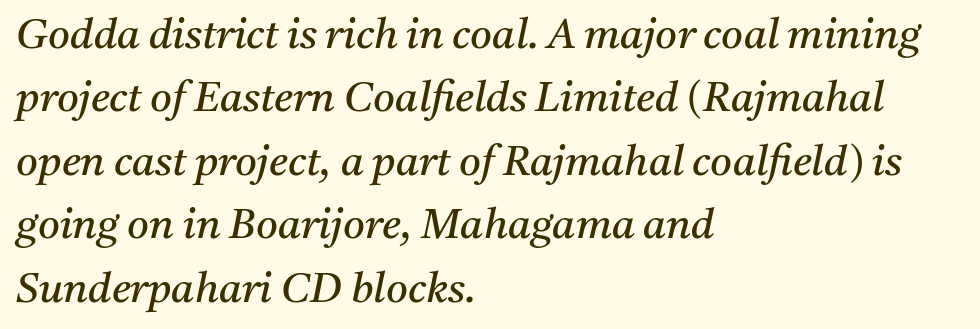
Q: Is the text bold? A: No.
Q: Is the text italic (slanted)? A: Yes, it leans right by about 11 degrees.
Q: Is the typeface a serif or a sans-serif typeface? A: Serif.
Q: Is the text underlined? A: No.
Q: How is the paragraph aligned? A: Left-aligned.
Q: Is the spacing between letters normal or unusually wide? A: Normal.
Q: Is the spacing between lines tight, normal or loose? A: Normal.
Q: Width (condensed, normal, or wide)? A: Normal.
Q: Stroke contrast? A: Medium.
Q: x-height? A: Medium.
Q: Monospaced? A: No.
